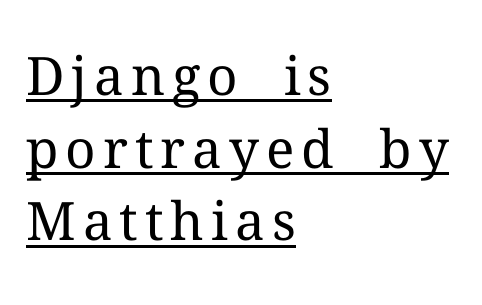
{"serif": "yes", "italic": "no", "bold": "no", "weight": "regular", "width": "normal", "stroke_contrast": "medium", "x_height": "medium", "monospaced": "no", "underline": "yes", "align": "left", "line_spacing": "normal", "line_spacing_ratio": 1.37, "glyph_px": 53}
